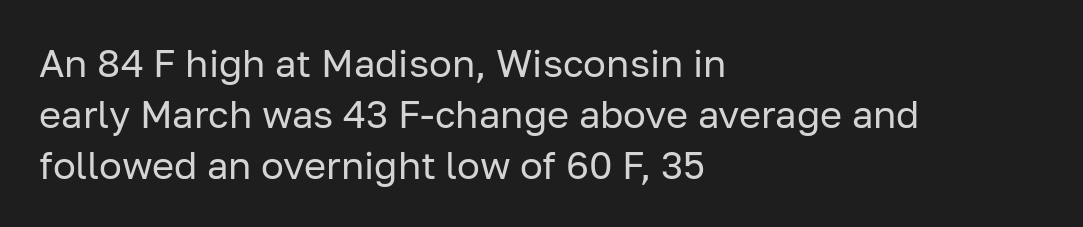
{"serif": "no", "italic": "no", "bold": "no", "weight": "regular", "width": "normal", "stroke_contrast": "low", "x_height": "medium", "monospaced": "no", "underline": "no", "align": "left", "line_spacing": "normal", "line_spacing_ratio": 1.34, "letter_spacing": "normal", "letter_spacing_em": 0.0, "glyph_px": 38}
